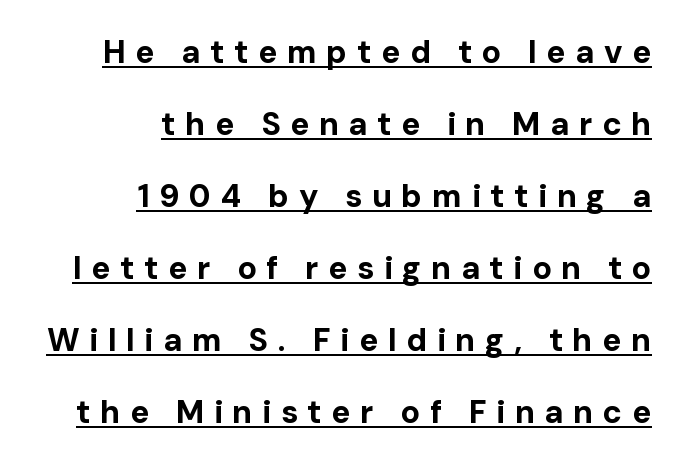
{"serif": "no", "italic": "no", "bold": "yes", "weight": "bold", "width": "normal", "stroke_contrast": "low", "x_height": "medium", "monospaced": "no", "underline": "yes", "align": "right", "line_spacing": "loose", "line_spacing_ratio": 2.25, "letter_spacing": "wide", "letter_spacing_em": 0.3, "glyph_px": 32}
